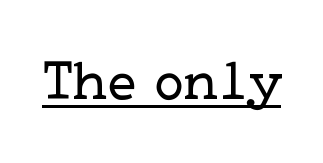
Each letter's strokes conclude with small projecting serifs. The type is set solid horizontally, with unmodified tracking. In terms of posture, this sample is upright. Emphasis is given by a line drawn under the lettering. On a weight scale, this lands at 450 or below.
